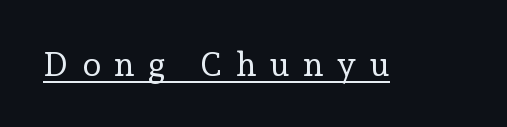
{"serif": "yes", "italic": "no", "bold": "no", "weight": "regular", "width": "normal", "stroke_contrast": "low", "x_height": "medium", "monospaced": "no", "underline": "yes", "letter_spacing": "wide", "letter_spacing_em": 0.39, "glyph_px": 34}
